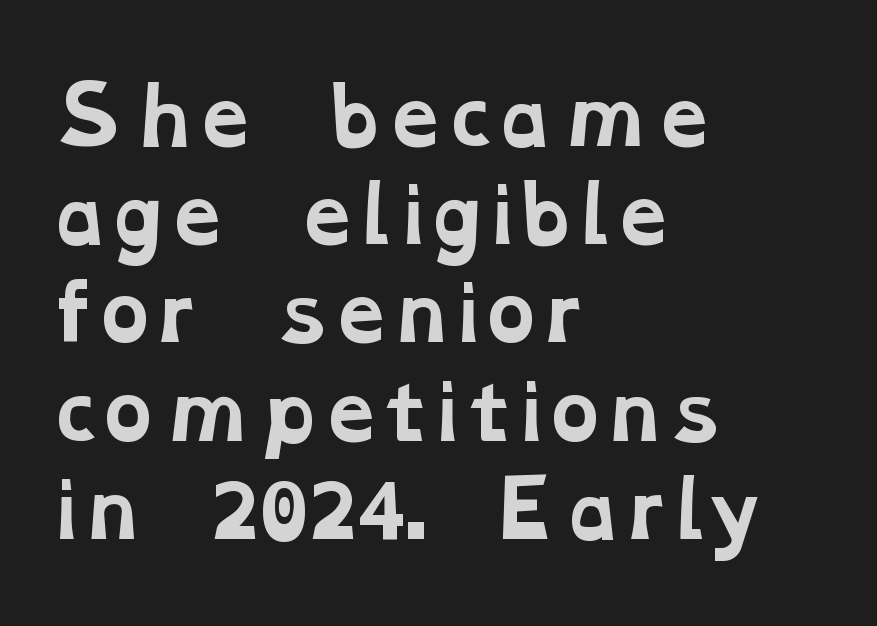
The image shows 75 px bold, wide serif type; set left-aligned, normal line spacing (1.31x), normal letter spacing, not underlined; low stroke contrast and a medium x-height.
